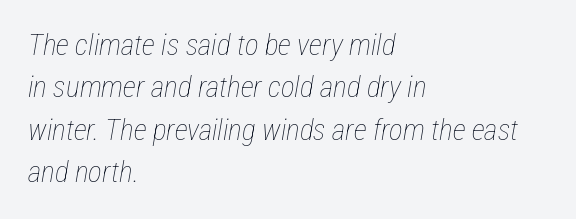
The image shows 29 px thin, condensed type, italic (leaning right); set left-aligned, normal line spacing (1.46x), normal letter spacing, not underlined; low stroke contrast and a medium x-height.
